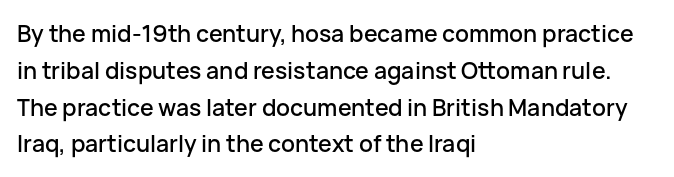
{"italic": "no", "underline": "no", "align": "left", "line_spacing": "normal", "line_spacing_ratio": 1.6, "letter_spacing": "normal", "letter_spacing_em": 0.0, "glyph_px": 23}
